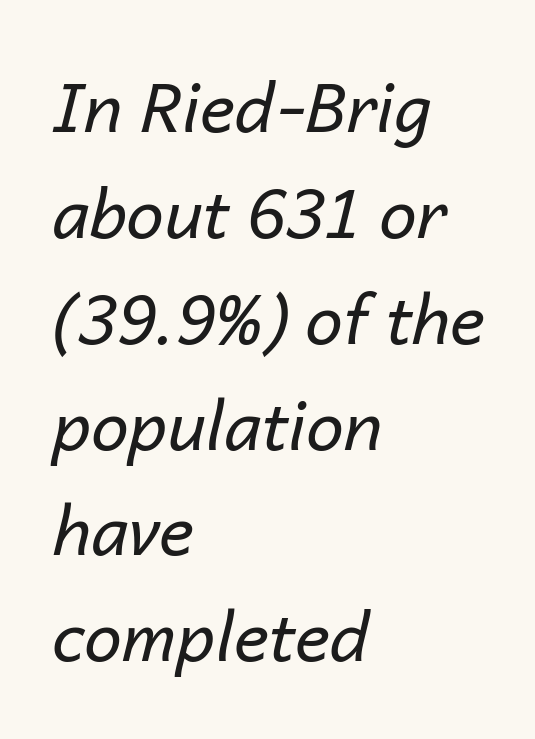
Q: Is the text bold? A: No.
Q: Is the text italic (slanted)? A: Yes, it leans right by about 14 degrees.
Q: Is the text underlined? A: No.
Q: How is the paragraph aligned? A: Left-aligned.
Q: Is the spacing between letters normal or unusually wide? A: Normal.
Q: Is the spacing between lines tight, normal or loose? A: Normal.
Q: Width (condensed, normal, or wide)? A: Normal.
Q: Stroke contrast? A: Low.
Q: x-height? A: Medium.
Q: Monospaced? A: No.
